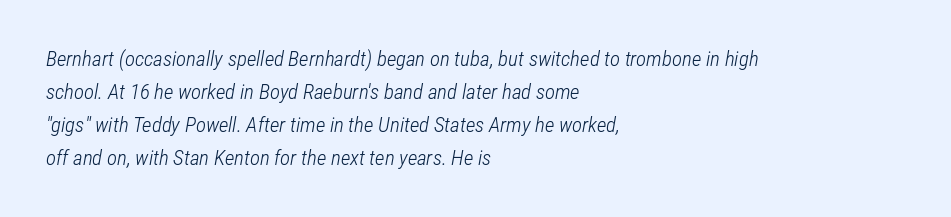
Q: Is the text bold? A: No.
Q: Is the text italic (slanted)? A: Yes, it leans right by about 12 degrees.
Q: Is the text underlined? A: No.
Q: How is the paragraph aligned? A: Left-aligned.
Q: Is the spacing between letters normal or unusually wide? A: Normal.
Q: Is the spacing between lines tight, normal or loose? A: Normal.
